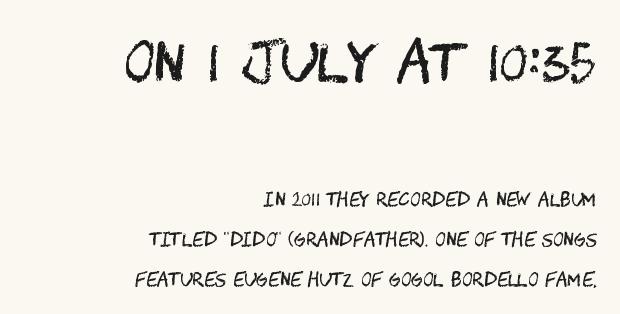
This is the regular roman posture of the typeface. The more generous point size was reserved for the upper chunk. Regarding serifs, this sample does without them. The lines in this sample share a right terminus and differ only in where they begin.
